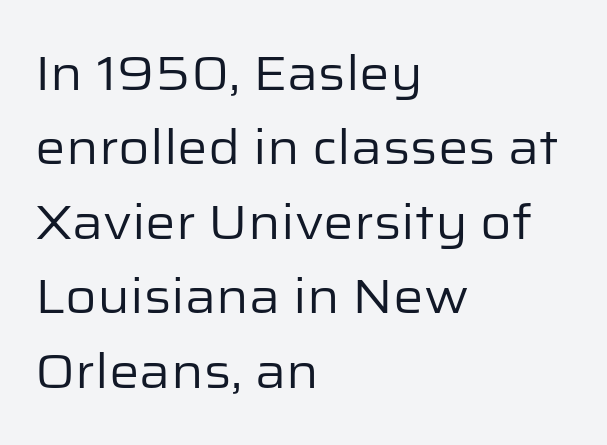
The image shows 48 px regular-weight sans-serif type, upright; set left-aligned, normal line spacing (1.55x), normal letter spacing, not underlined; low stroke contrast and a medium x-height.
